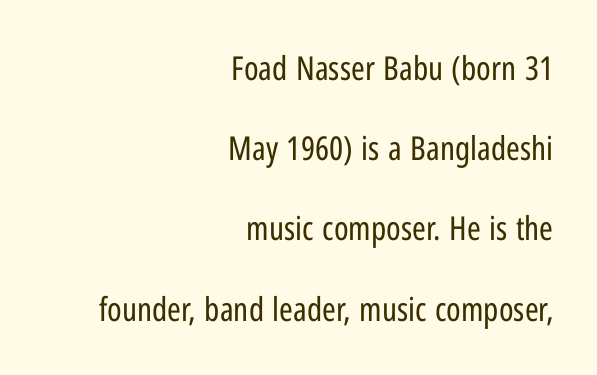
The image shows 33 px regular-weight, condensed sans-serif type, upright; set right-aligned, loose line spacing (2.43x), normal letter spacing, not underlined; low stroke contrast and a medium x-height.
